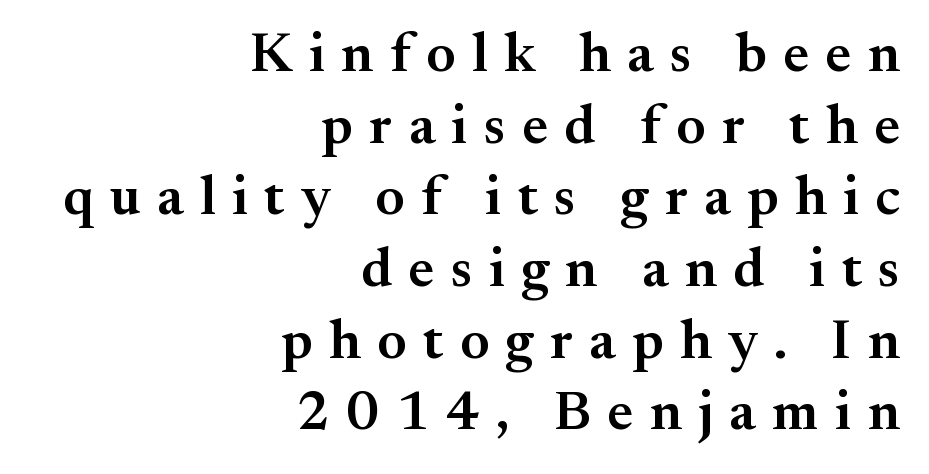
Q: Is the text bold? A: Semi-bold.
Q: Is the text italic (slanted)? A: No, it is upright.
Q: Is the typeface a serif or a sans-serif typeface? A: Serif.
Q: Is the text underlined? A: No.
Q: How is the paragraph aligned? A: Right-aligned.
Q: Is the spacing between letters normal or unusually wide? A: Unusually wide.
Q: Is the spacing between lines tight, normal or loose? A: Normal.
Q: Width (condensed, normal, or wide)? A: Normal.
Q: Stroke contrast? A: Medium.
Q: x-height? A: Small.
Q: Monospaced? A: No.
